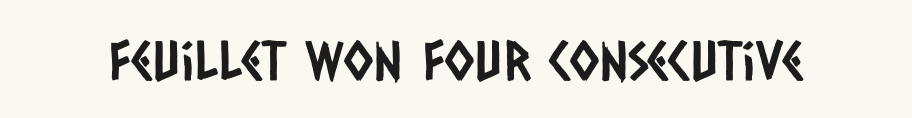
{"serif": "no", "width": "condensed", "stroke_contrast": "low", "x_height": "large", "monospaced": "no", "underline": "no", "letter_spacing": "normal", "letter_spacing_em": 0.0, "glyph_px": 54}
